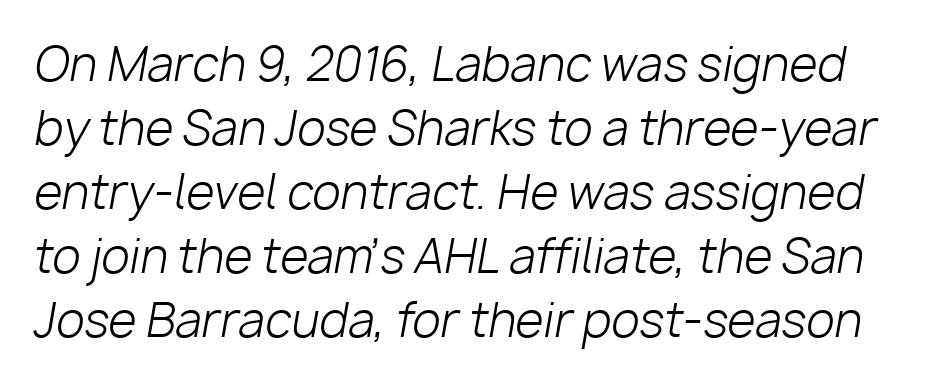
Q: Is the text bold? A: No.
Q: Is the text italic (slanted)? A: Yes, it leans right by about 10 degrees.
Q: Is the text underlined? A: No.
Q: Is the spacing between letters normal or unusually wide? A: Normal.
Q: Is the spacing between lines tight, normal or loose? A: Normal.
Q: Width (condensed, normal, or wide)? A: Normal.
Q: Stroke contrast? A: Low.
Q: x-height? A: Medium.
Q: Monospaced? A: No.
